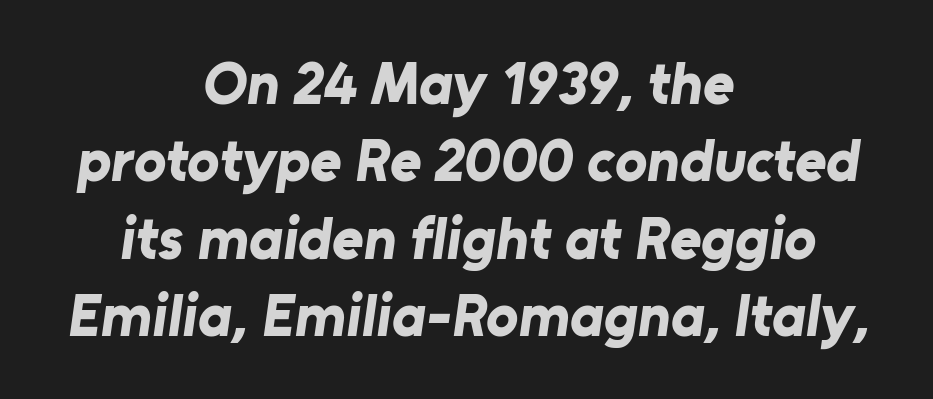
The image shows 60 px bold sans-serif type; set centered, normal line spacing (1.29x), normal letter spacing, not underlined; low stroke contrast and a medium x-height.
